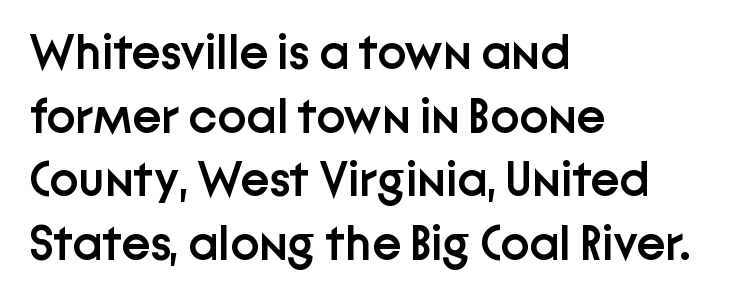
{"serif": "no", "italic": "no", "bold": "semi", "weight": "semibold", "width": "normal", "stroke_contrast": "low", "x_height": "medium", "monospaced": "no", "underline": "no", "align": "left", "line_spacing": "normal", "line_spacing_ratio": 1.3, "letter_spacing": "normal", "letter_spacing_em": 0.0, "glyph_px": 49}
